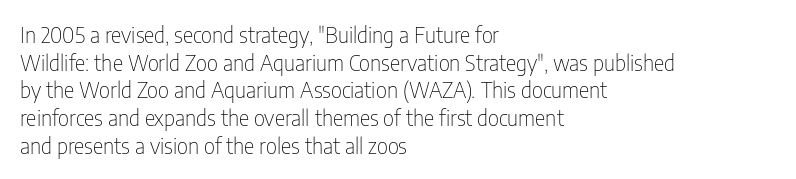
{"italic": "no", "bold": "no", "underline": "no", "align": "left", "line_spacing": "normal", "line_spacing_ratio": 1.26, "letter_spacing": "normal", "letter_spacing_em": 0.0, "glyph_px": 22}
